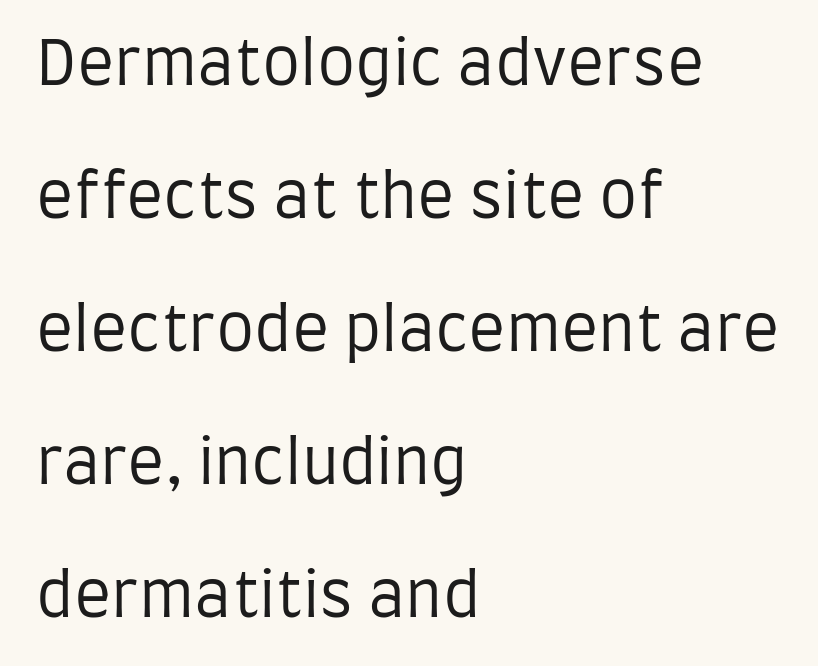
{"serif": "no", "italic": "no", "bold": "no", "weight": "regular", "width": "condensed", "stroke_contrast": "low", "x_height": "large", "monospaced": "no", "underline": "no", "align": "left", "line_spacing": "loose", "line_spacing_ratio": 2.18, "letter_spacing": "normal", "letter_spacing_em": 0.0, "glyph_px": 61}
